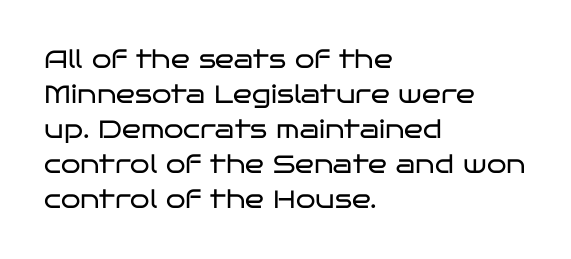
The image shows 25 px text type, upright; set left-aligned, normal line spacing (1.4x), normal letter spacing, not underlined.
